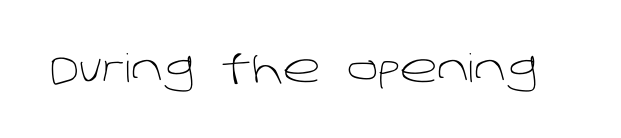
The face used here is a sans, in the tradition of grotesques and geometrics. The space directly below the letters is spotless. Nothing unusual about the tracking: characters are spaced as the font intends. Character widths vary here, with narrow letters taking less room than wide ones. The strokes are not fattened; the text isn't bold.
